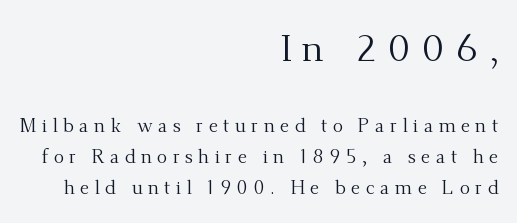
{"serif": "yes", "italic": "no", "bold": "no", "weight": "regular", "width": "normal", "stroke_contrast": "medium", "x_height": "small", "monospaced": "no", "underline": "no", "align": "right", "line_spacing": "normal", "line_spacing_ratio": 1.62, "letter_spacing": "wide", "letter_spacing_em": 0.29, "larger_block": "first", "size_ratio": 2.0, "glyph_px": 38}
